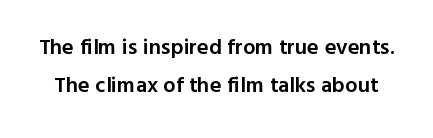
{"italic": "no", "bold": "semi", "underline": "no", "line_spacing_ratio": 1.73, "letter_spacing": "normal", "letter_spacing_em": 0.0, "glyph_px": 22}
